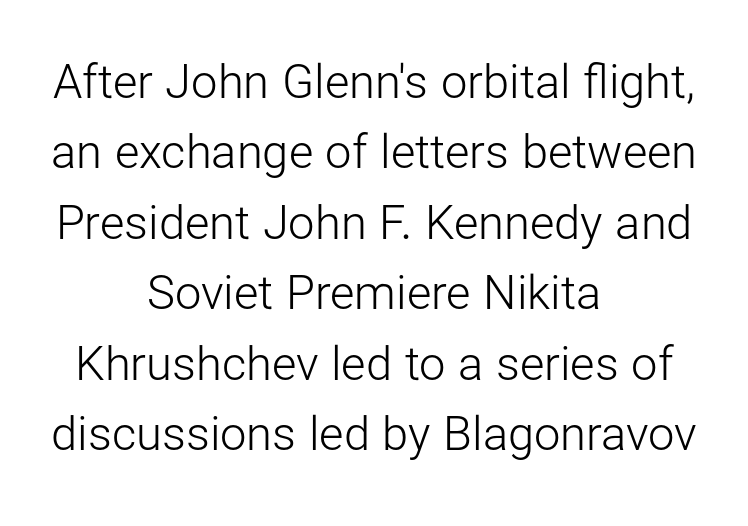
The image shows 47 px light sans-serif type, upright; set centered, normal line spacing (1.5x), normal letter spacing, not underlined; low stroke contrast and a medium x-height.
